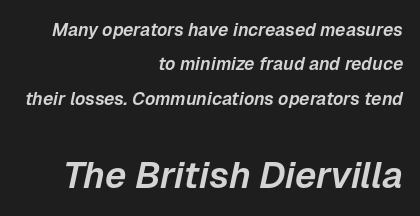
{"italic": "yes", "lean": "right", "slant_degrees": 12, "width": "normal", "stroke_contrast": "low", "x_height": "medium", "monospaced": "no", "underline": "no", "align": "right", "line_spacing": "loose", "line_spacing_ratio": 1.91, "letter_spacing": "normal", "letter_spacing_em": 0.0, "larger_block": "second", "size_ratio": 2.06, "glyph_px": 37}
